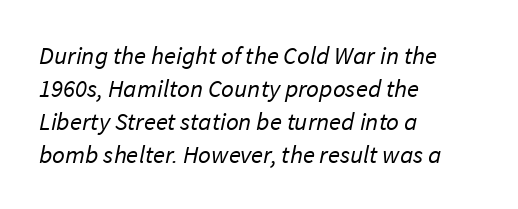
{"bold": "no", "underline": "no", "align": "left", "line_spacing": "normal", "line_spacing_ratio": 1.32, "letter_spacing": "normal", "letter_spacing_em": 0.0, "glyph_px": 25}
